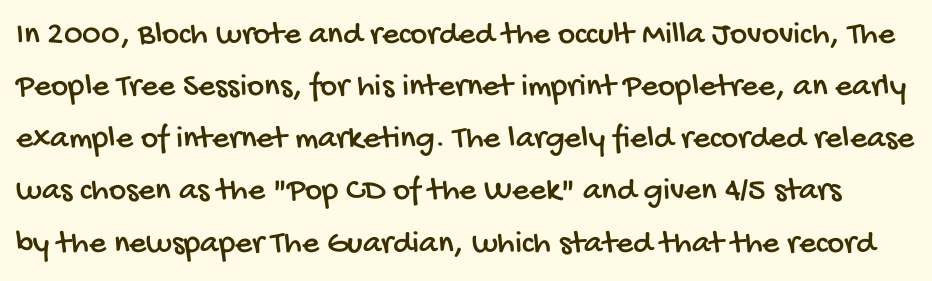
Looks like regular typesetting: each glyph gets only the width it needs. Summary of vertical rhythm: regular, with standard interline spacing. Caption: standard tracking, unaltered. A typesetter would label this face a sans. The foot of each line stays bare and open.
